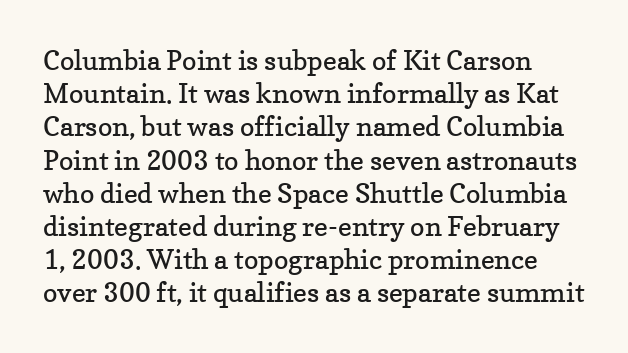
The image shows 27 px text type, upright; set line spacing 1.23x, normal letter spacing, not underlined.
